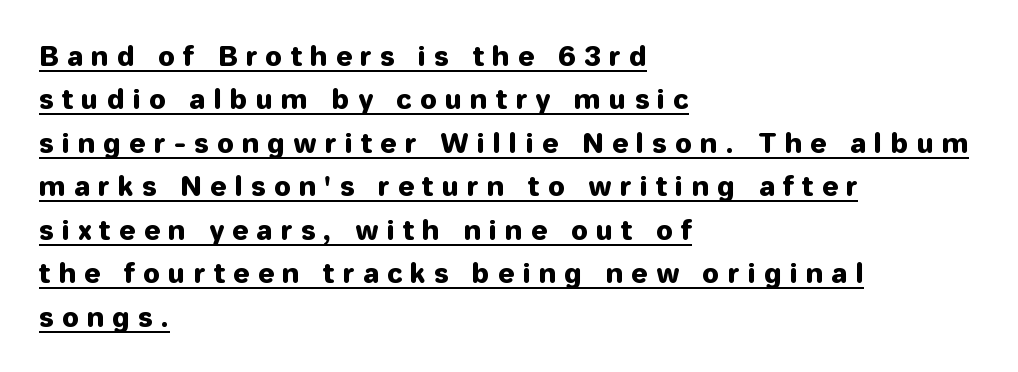
The lines in this sample share a left origin and differ only in where they stop. Leading: standard. Posture: vertical. The string is rendered with underlining switched on. The tracking reads as deliberately expanded to a designer's eye.
